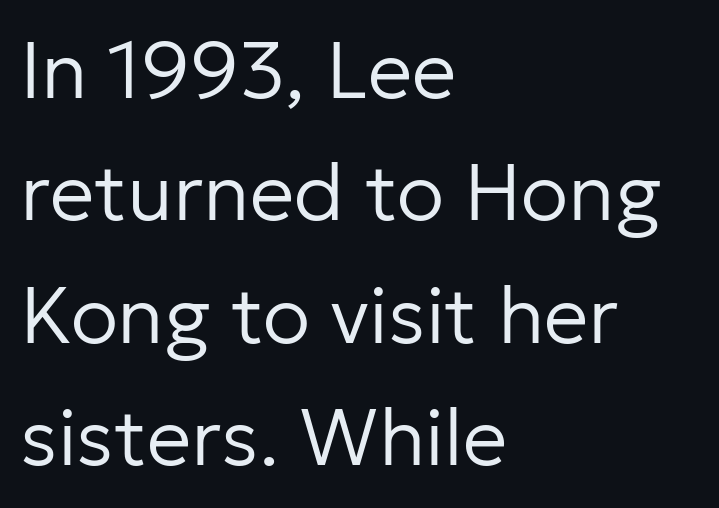
Q: Is the text bold? A: No.
Q: Is the text italic (slanted)? A: No, it is upright.
Q: Is the typeface a serif or a sans-serif typeface? A: Sans-serif.
Q: Is the text underlined? A: No.
Q: How is the paragraph aligned? A: Left-aligned.
Q: Is the spacing between letters normal or unusually wide? A: Normal.
Q: Is the spacing between lines tight, normal or loose? A: Normal.
Q: Width (condensed, normal, or wide)? A: Normal.
Q: Stroke contrast? A: Low.
Q: x-height? A: Medium.
Q: Monospaced? A: No.
